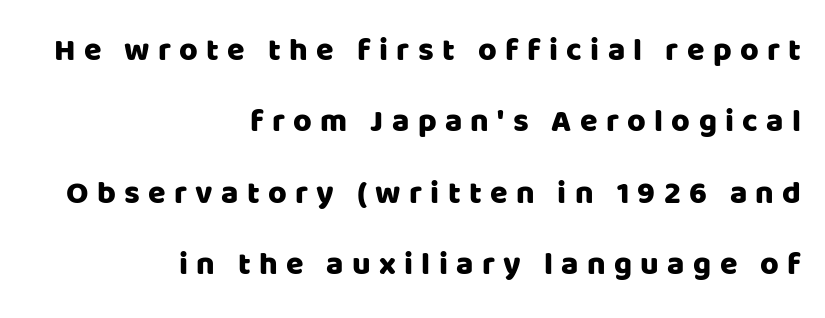
Honestly, the letter spacing is so wide it's the main thing you notice. This is the regular roman posture of the typeface. Line spacing here is loose. The foot of each line stays bare and open. What kind of face is this? One without serifs — a sans. All the whitespace from short lines collects on the left.
